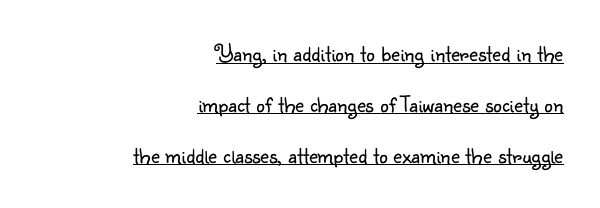
The image shows 24 px text type, upright; set right-aligned, loose line spacing (2.12x), normal letter spacing, underlined.
